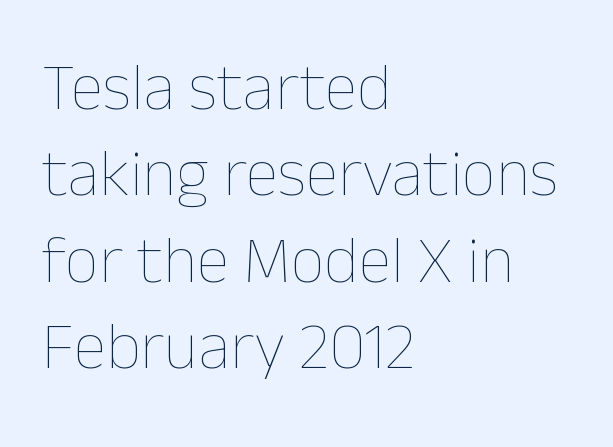
{"italic": "no", "bold": "no", "weight": "thin", "width": "normal", "stroke_contrast": "low", "x_height": "medium", "monospaced": "no", "underline": "no", "align": "left", "line_spacing": "normal", "line_spacing_ratio": 1.29, "letter_spacing": "normal", "letter_spacing_em": 0.0, "glyph_px": 67}
